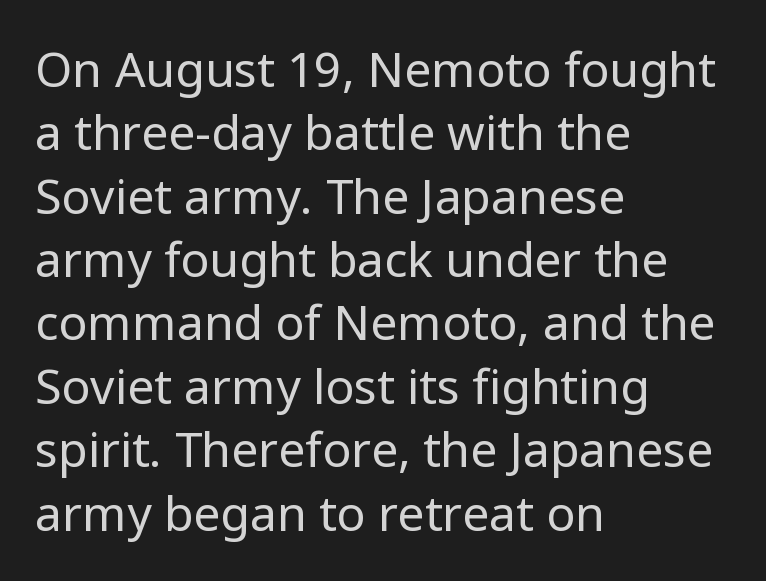
{"serif": "no", "italic": "no", "bold": "no", "weight": "regular", "width": "normal", "stroke_contrast": "low", "x_height": "medium", "monospaced": "no", "underline": "no", "align": "left", "line_spacing": "normal", "line_spacing_ratio": 1.32, "letter_spacing": "normal", "letter_spacing_em": 0.0, "glyph_px": 48}
